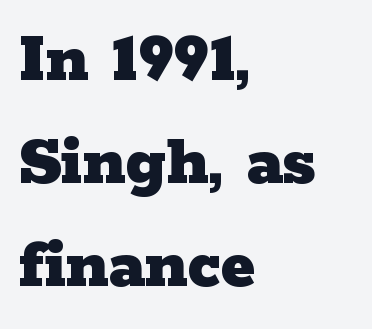
{"serif": "yes", "italic": "no", "bold": "yes", "weight": "heavy", "width": "wide", "stroke_contrast": "low", "x_height": "medium", "monospaced": "no", "underline": "no", "align": "left", "line_spacing": "normal", "line_spacing_ratio": 1.39, "letter_spacing": "normal", "letter_spacing_em": 0.0, "glyph_px": 74}
